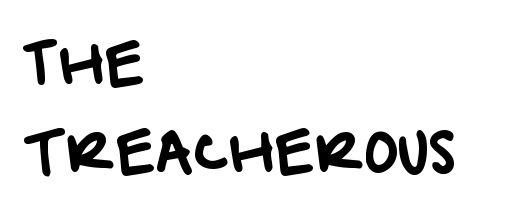
The face used here is proportionally spaced, like ordinary book or web type. The glyphs are unaccompanied by any horizontal stroke below them. The setting favours the left margin, as ordinary paragraphs usually do. How are the letters spaced? Ordinarily, with no added tracking. In terms of letterform style, serifs are entirely absent. Regular leading.
